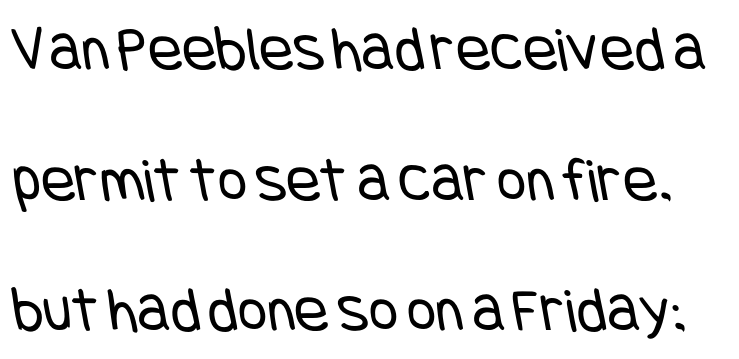
Q: Is the text bold? A: No.
Q: Is the typeface a serif or a sans-serif typeface? A: Sans-serif.
Q: Is the text underlined? A: No.
Q: Is the spacing between letters normal or unusually wide? A: Normal.
Q: Is the spacing between lines tight, normal or loose? A: Loose.
Q: Width (condensed, normal, or wide)? A: Condensed.
Q: Stroke contrast? A: Low.
Q: x-height? A: Large.
